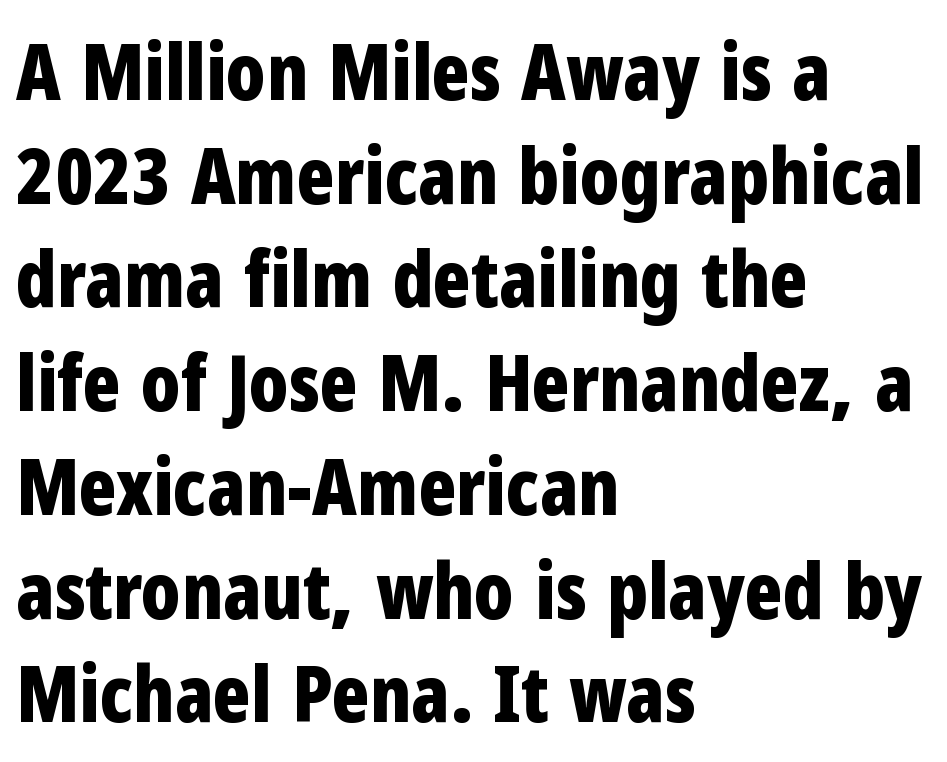
Type style note: lacks serifs. Set as a true bold cut, around the 700 mark. Line spacing here is normal. You could not count columns in this text — the font is proportionally spaced.
